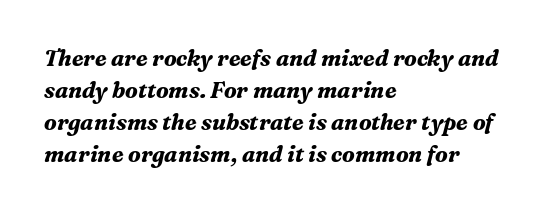
Compared with a centered layout, this one pins lines to the left instead. Nobody drew a line under any word here. The leading is moderate, giving the passage an even texture. Posture: slanted. A dark, heavy texture on the line: the type is bold. Look at the tracking — it's just the regular setting, nothing added.
